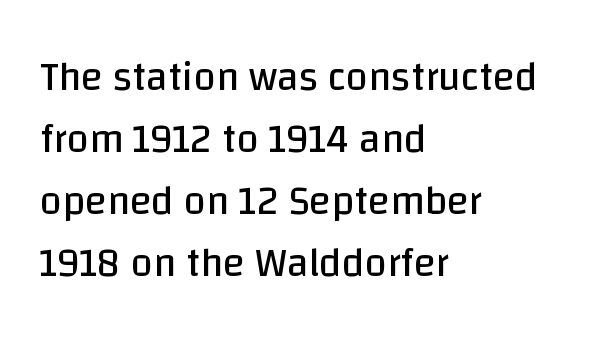
The image shows 40 px regular-weight sans-serif type, upright; set left-aligned, normal line spacing (1.55x), normal letter spacing, not underlined; low stroke contrast and a large x-height.
